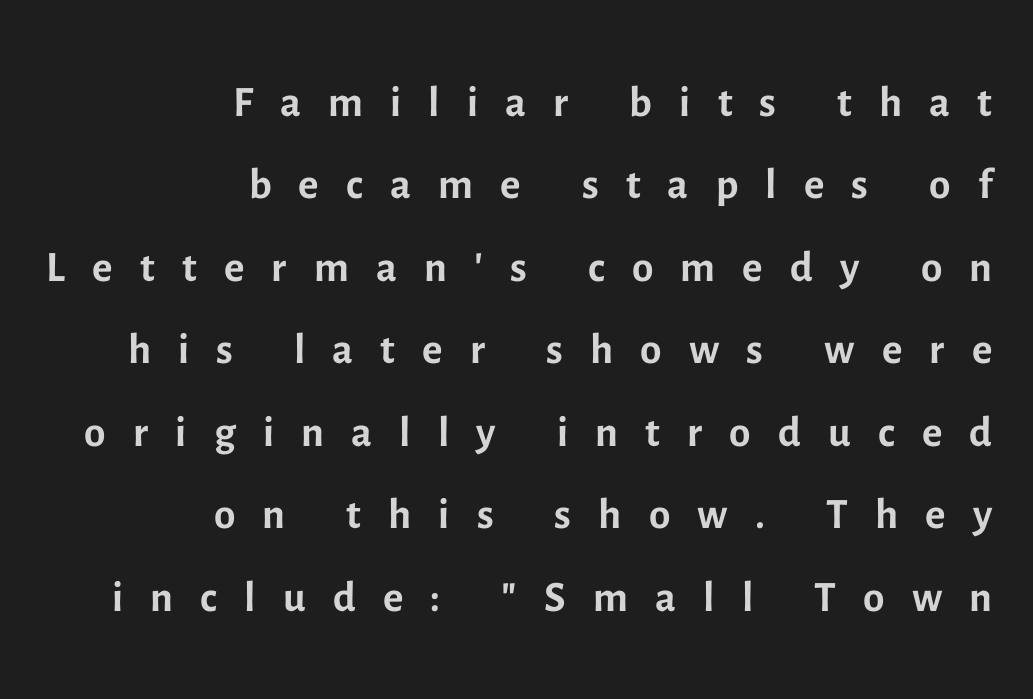
{"serif": "no", "italic": "no", "bold": "no", "weight": "regular", "width": "normal", "x_height": "medium", "monospaced": "no", "underline": "no", "align": "right", "line_spacing": "normal", "line_spacing_ratio": 1.33, "letter_spacing": "wide", "letter_spacing_em": 0.44, "glyph_px": 62}
